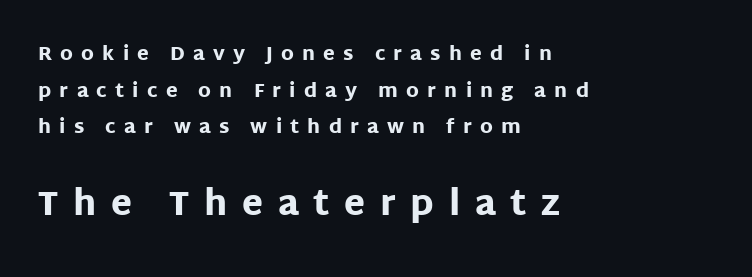
Character widths vary here, with narrow letters taking less room than wide ones. The face used here is a sans, in the tradition of grotesques and geometrics. The text block is weighted toward the left margin, trailing off unevenly rightward. The strip under each line holds only bare page.
